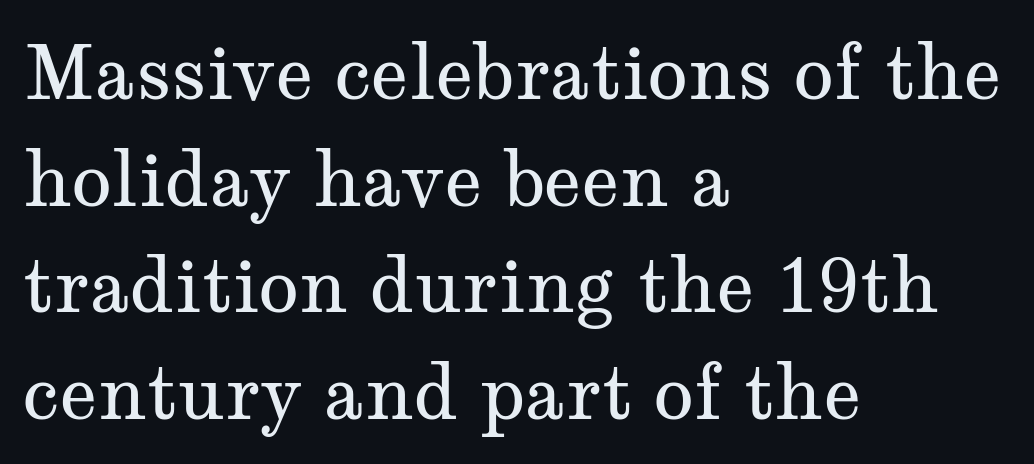
{"serif": "yes", "italic": "no", "bold": "no", "weight": "regular", "width": "wide", "stroke_contrast": "medium", "x_height": "medium", "monospaced": "no", "underline": "no", "align": "left", "line_spacing": "normal", "line_spacing_ratio": 1.44, "letter_spacing": "normal", "letter_spacing_em": 0.0, "glyph_px": 74}
